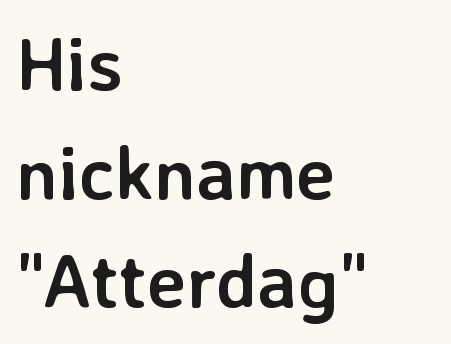
{"serif": "no", "italic": "no", "bold": "yes", "weight": "semibold", "width": "normal", "stroke_contrast": "low", "x_height": "medium", "monospaced": "no", "underline": "no", "align": "left", "line_spacing": "normal", "line_spacing_ratio": 1.45, "letter_spacing": "normal", "letter_spacing_em": 0.0, "glyph_px": 75}
